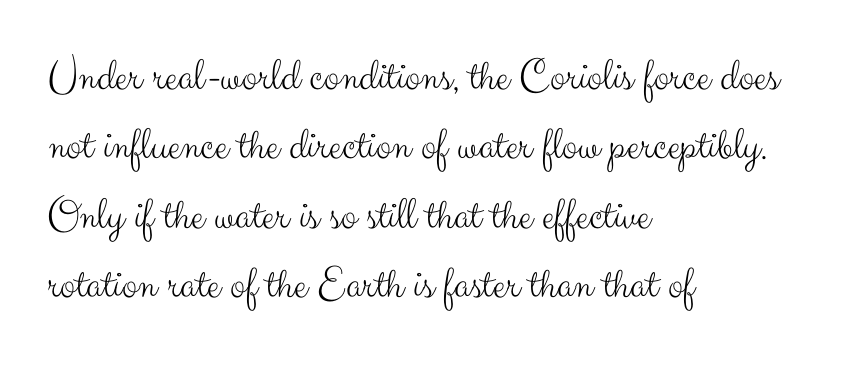
Look at the tracking — it's just the regular setting, nothing added. No letter is thick-stroked: the sample isn't bold. Classification — sans serif. Every row of glyphs begins at an identical x-position on the left. The zone under the glyphs is completely vacant.
